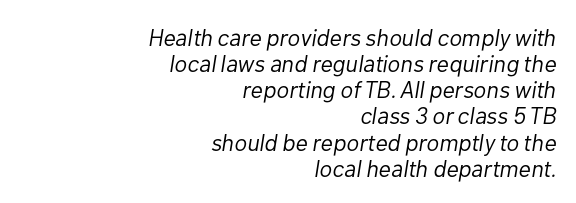
{"italic": "yes", "lean": "right", "slant_degrees": 10, "bold": "no", "underline": "no", "align": "right", "line_spacing": "tight", "line_spacing_ratio": 1.09, "letter_spacing": "normal", "letter_spacing_em": 0.0, "glyph_px": 24}
